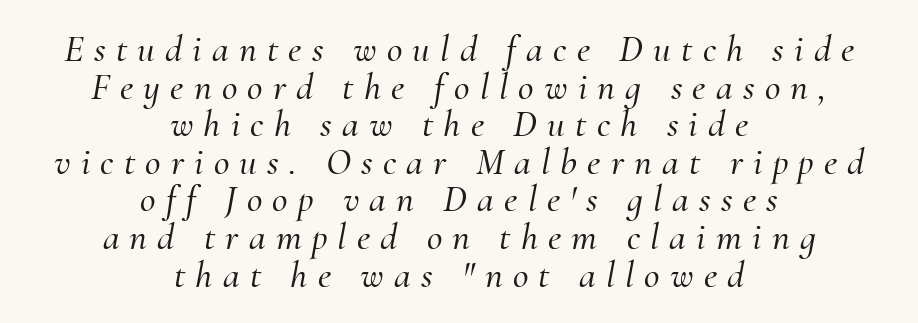
The image shows 38 px serif type, italic (leaning right); set centered, tight line spacing (0.99x), unusually wide letter spacing (+0.27 em), not underlined; medium stroke contrast and a small x-height.
